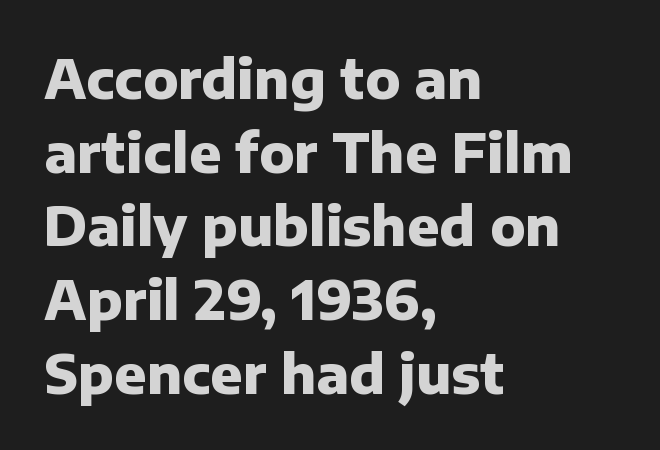
The image shows 53 px heavy sans-serif type, upright; set left-aligned, normal line spacing (1.39x), normal letter spacing, not underlined; low stroke contrast and a medium x-height.
